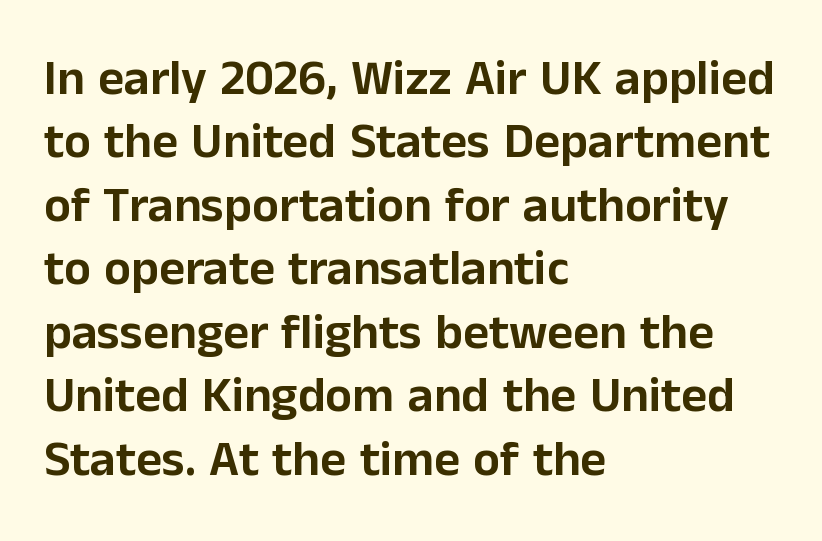
You can tell from the bare stems that sans-serif type was used. Tracking value appears to be zero — textbook default spacing. Think of a printed novel: that variable character pitch is what you see here. Just letters on the line, the space beneath them empty.
